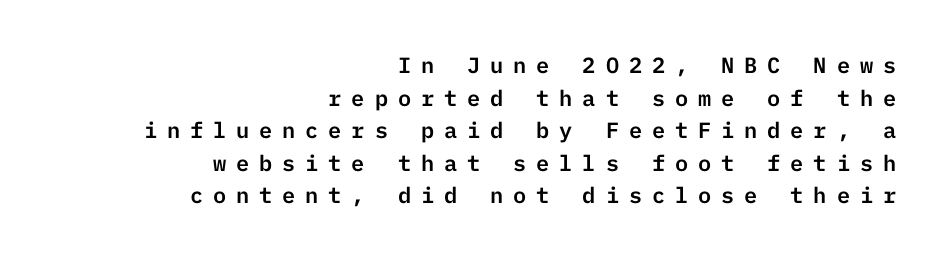
The image shows 22 px text type, upright; set right-aligned, normal line spacing (1.48x), unusually wide letter spacing (+0.45 em), not underlined.
